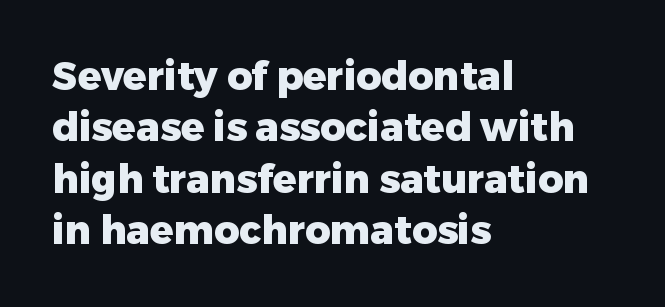
The image shows 39 px heavy sans-serif type, upright; set left-aligned, normal line spacing (1.32x), normal letter spacing, not underlined; low stroke contrast and a medium x-height.
